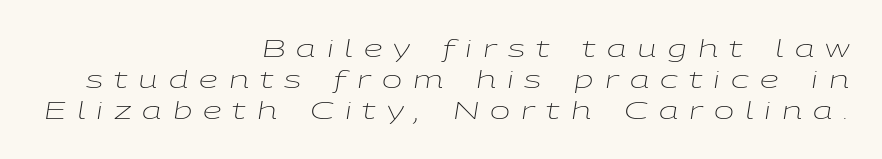
The image shows 24 px text type, italic (leaning right); set right-aligned, normal line spacing (1.3x), unusually wide letter spacing (+0.46 em), not underlined.
